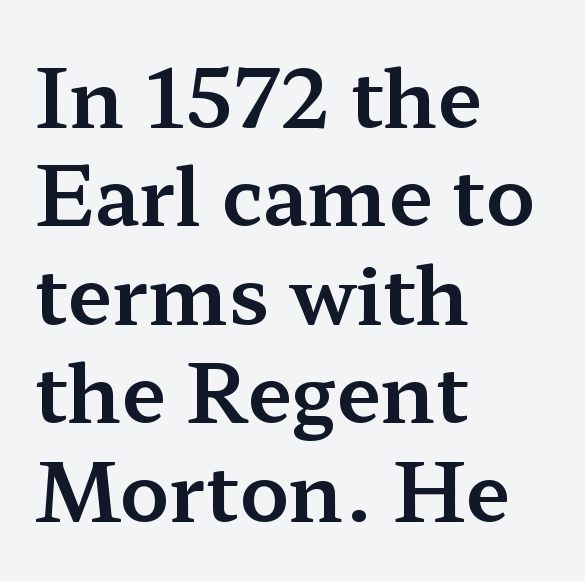
Descenders hang freely into open space. Nothing unusual about the tracking: characters are spaced as the font intends. Looks like regular typesetting: each glyph gets only the width it needs. This sample uses a serif face. It's the straight-up-and-down kind of type.
